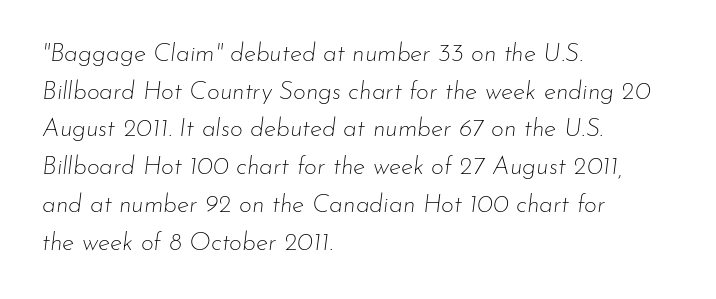
{"italic": "yes", "lean": "right", "slant_degrees": 7, "bold": "no", "underline": "no", "align": "left", "line_spacing": "normal", "line_spacing_ratio": 1.51, "letter_spacing": "normal", "letter_spacing_em": 0.0, "glyph_px": 25}
